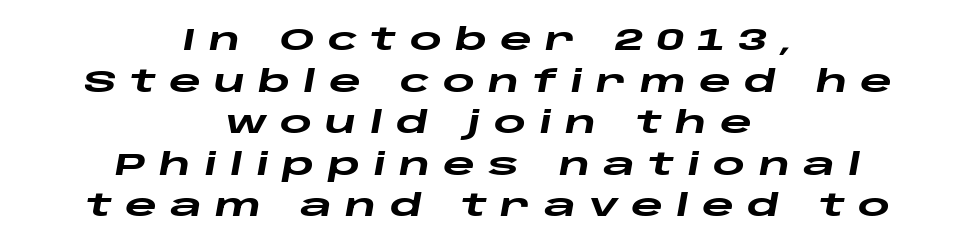
Q: Is the text bold? A: Yes.
Q: Is the text italic (slanted)? A: Yes, it leans right by about 10 degrees.
Q: Is the text underlined? A: No.
Q: How is the paragraph aligned? A: Centered.
Q: Is the spacing between letters normal or unusually wide? A: Unusually wide.
Q: Is the spacing between lines tight, normal or loose? A: Normal.
Q: Width (condensed, normal, or wide)? A: Wide.
Q: Stroke contrast? A: Low.
Q: x-height? A: Large.
Q: Monospaced? A: No.
